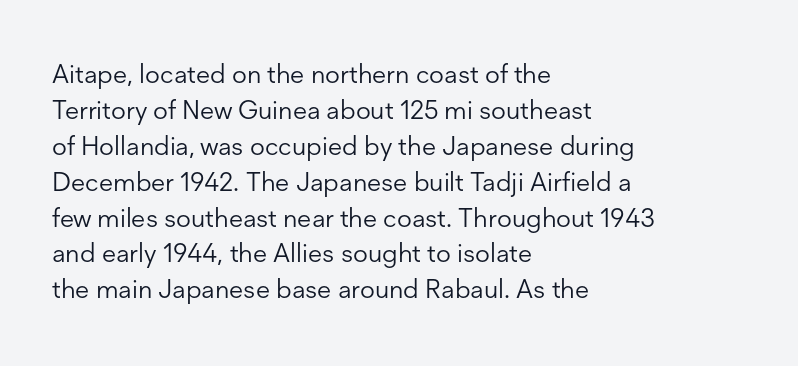
The characters are drawn with everyday or finer stroke widths. Line beginnings align vertically; line endings do not. Rule under the text: the space is simply empty. Words appear dense and cohesive because spacing is normal. Whoever set this chose a conventional vertical rhythm. Rendered with straight, roman letterforms.
